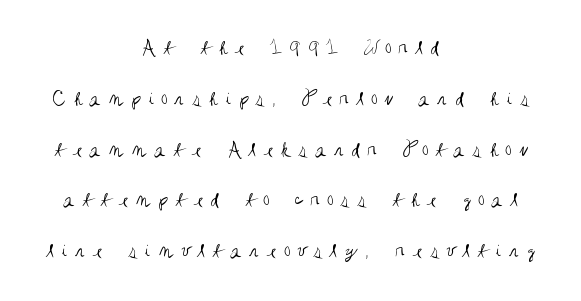
The image shows 22 px text type; set centered, loose line spacing (2.31x), unusually wide letter spacing (+0.32 em), not underlined.
